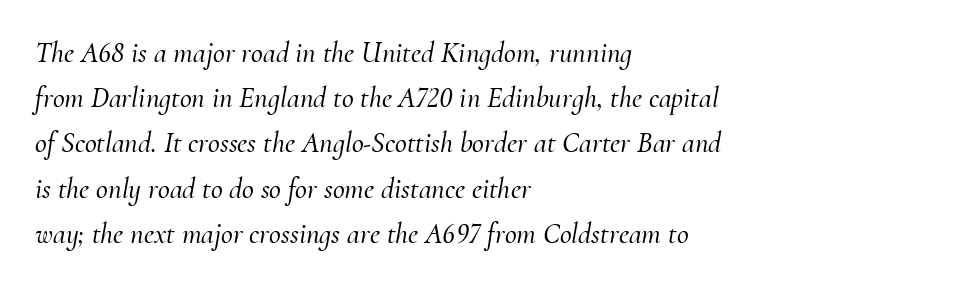
The image shows 29 px serif type, italic (leaning right); set left-aligned, normal line spacing (1.56x), normal letter spacing, not underlined; medium stroke contrast and a small x-height.
